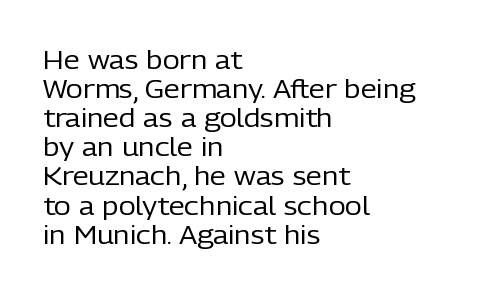
The image shows 26 px text type, upright; set left-aligned, tight line spacing (1.12x), normal letter spacing, not underlined.
